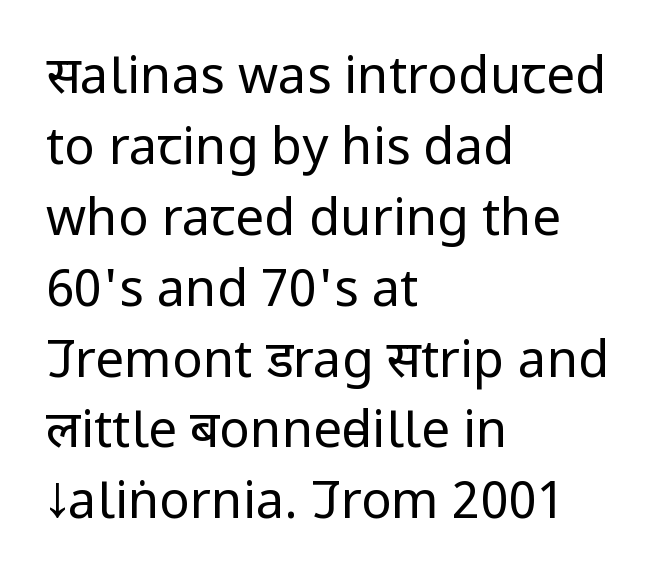
The image shows 51 px regular-weight, condensed sans-serif type, upright; set left-aligned, normal line spacing (1.39x), normal letter spacing, not underlined; low stroke contrast and a large x-height.
